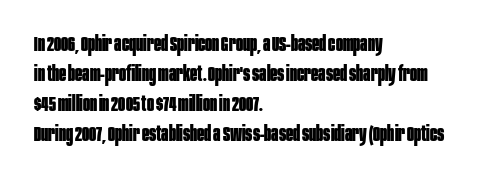
The font's upright variant was chosen for this text. These lines keep a tight, regular rhythm from letter to letter. Notice how thick the strokes are: this is what a full bold looks like. These lines sit exactly where default settings would place them.
